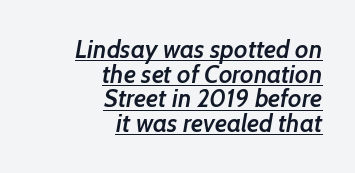
{"bold": "semi", "underline": "yes", "align": "right", "line_spacing": "tight", "line_spacing_ratio": 0.99, "letter_spacing": "normal", "letter_spacing_em": 0.0, "glyph_px": 25}
